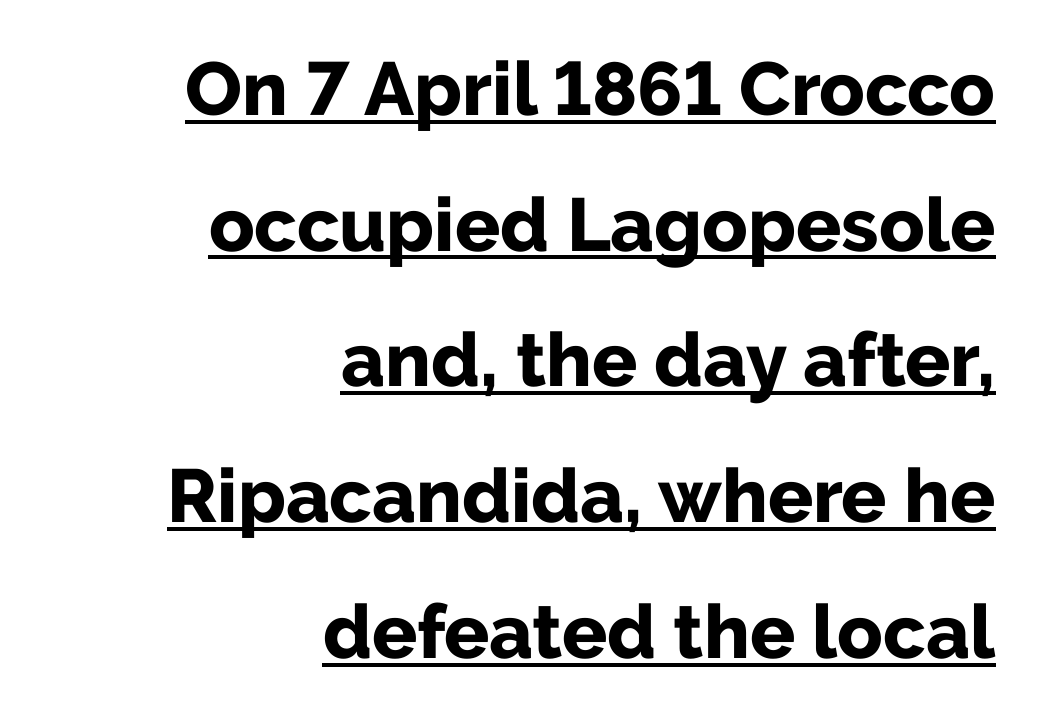
To sum up the face: it is a sans, with no serifs. You could not count columns in this text — the font is proportionally spaced. Does the lettering tilt? It doesn't — this is upright. Chunky letters — that's bold for sure. Observe the ordinary spacing: letters are neighbours, not strangers. Does the copy run flush right? Yes — the right margin is perfectly even.
